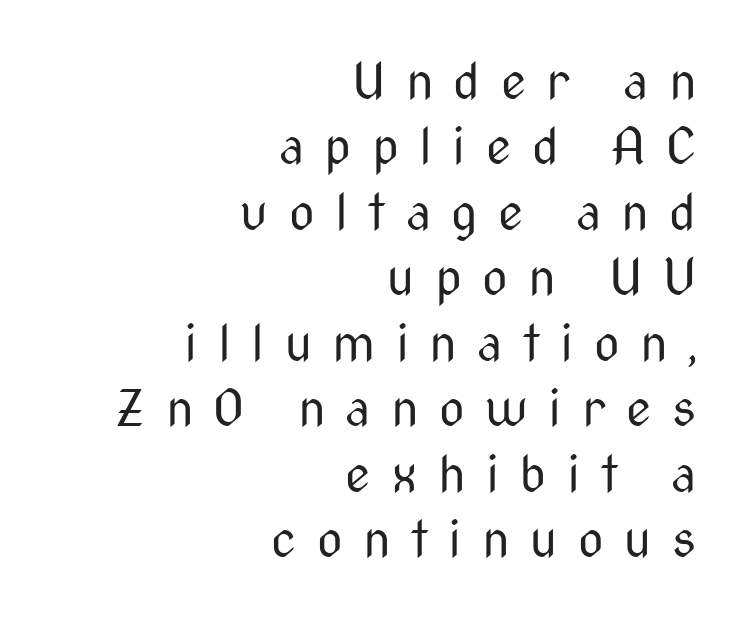
Q: Is the text bold? A: No.
Q: Is the text italic (slanted)? A: No, it is upright.
Q: Is the typeface a serif or a sans-serif typeface? A: Sans-serif.
Q: Is the text underlined? A: No.
Q: How is the paragraph aligned? A: Right-aligned.
Q: Is the spacing between letters normal or unusually wide? A: Unusually wide.
Q: Is the spacing between lines tight, normal or loose? A: Normal.
Q: Width (condensed, normal, or wide)? A: Condensed.
Q: Stroke contrast? A: Medium.
Q: x-height? A: Medium.
Q: Monospaced? A: No.
